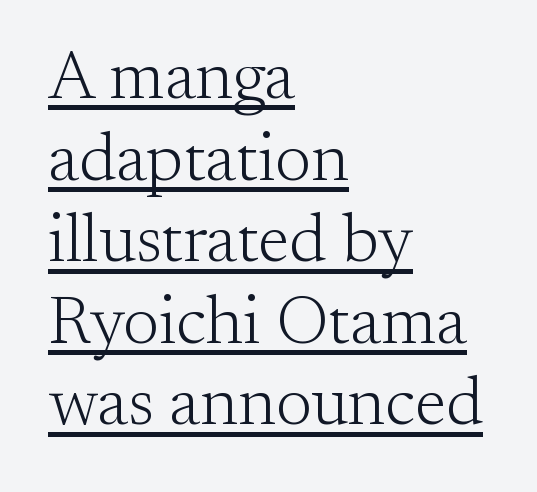
Italic? Not at all — the glyphs are vertical. One-word summary of the alignment: left. Students, note that the glyphs here touch the page at normal intervals. This rendering employs a face with finishing strokes, i.e., a serif.
